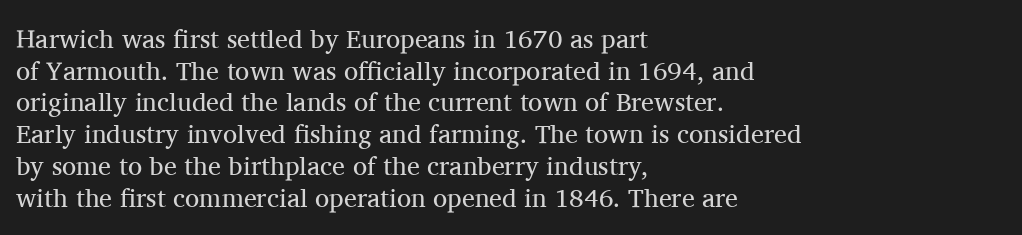
Nope, not italic — everything's standing straight. The font is comparable to plain body text, perhaps lighter. Inter-character spacing is left at the font's built-in metrics. The zone under the glyphs is completely vacant. These lines are set flush left with a ragged right edge.
